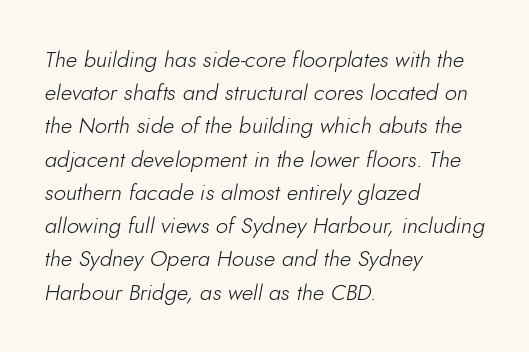
{"italic": "yes", "lean": "right", "slant_degrees": 10, "bold": "no", "underline": "no", "align": "left", "line_spacing": "normal", "line_spacing_ratio": 1.51, "letter_spacing": "normal", "letter_spacing_em": 0.0, "glyph_px": 22}
